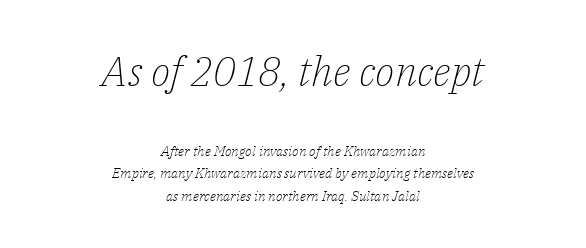
{"serif": "yes", "italic": "yes", "lean": "right", "slant_degrees": 14, "bold": "no", "weight": "light", "width": "normal", "stroke_contrast": "low", "x_height": "medium", "monospaced": "no", "underline": "no", "align": "center", "line_spacing": "normal", "line_spacing_ratio": 1.59, "letter_spacing": "normal", "letter_spacing_em": 0.0, "larger_block": "first", "size_ratio": 2.93, "glyph_px": 41}
